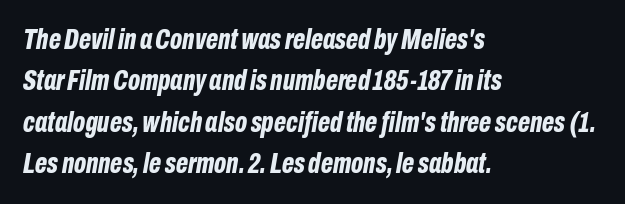
{"italic": "yes", "lean": "right", "slant_degrees": 10, "bold": "yes", "weight": "bold", "width": "condensed", "stroke_contrast": "low", "x_height": "medium", "monospaced": "no", "underline": "no", "align": "left", "line_spacing": "normal", "line_spacing_ratio": 1.43, "letter_spacing": "normal", "letter_spacing_em": 0.0, "glyph_px": 29}
